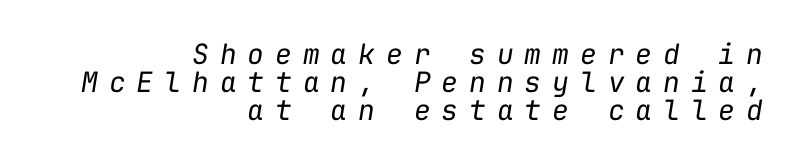
Q: Is the text bold? A: No.
Q: Is the text italic (slanted)? A: Yes, it leans right by about 9 degrees.
Q: Is the text underlined? A: No.
Q: How is the paragraph aligned? A: Right-aligned.
Q: Is the spacing between letters normal or unusually wide? A: Unusually wide.
Q: Is the spacing between lines tight, normal or loose? A: Tight.
Q: Width (condensed, normal, or wide)? A: Normal.
Q: Stroke contrast? A: Low.
Q: x-height? A: Medium.
Q: Monospaced? A: Yes.
